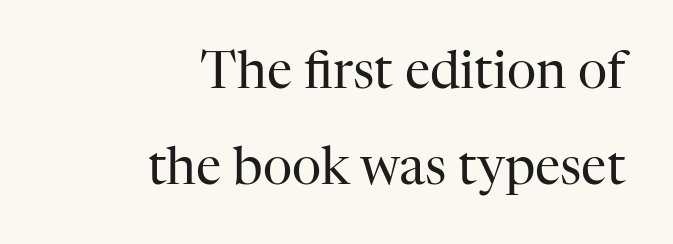
The typeface chosen for these lines features serifs. Tall strokes in this sample are plumb rather than angled. Summary of weight: not heavy and not bold. The type is set solid horizontally, with unmodified tracking. No word sits above an underline.
